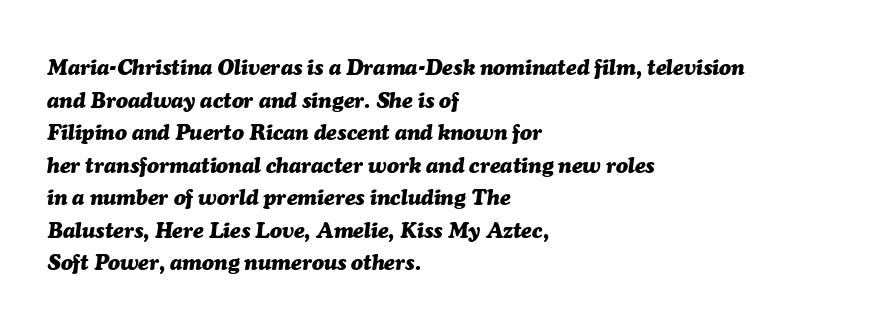
These lines sit exactly where default settings would place them. Check under the words: just untouched page. Compared with an ordinary text face, these strokes are far heavier — a full bold. Characters are canted at an angle relative to the baseline's perpendicular. The passage shown has conventional tracking throughout. Each line starts at the same left margin while the right side varies.
